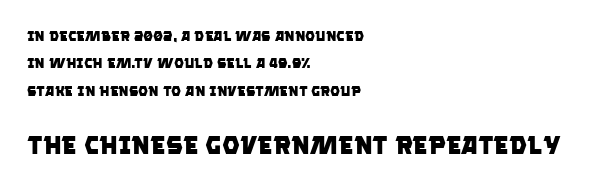
Is the letter spacing exaggerated? No — it looks like the ordinary default. These lines stand farther apart than default settings would place them. Beneath every word, the page is bare. This rendering uses left alignment, leaving the right contour irregular.
